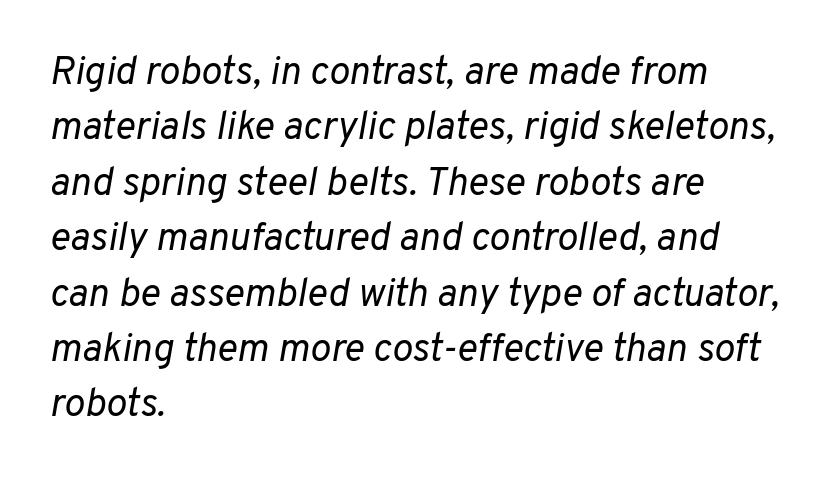
{"italic": "yes", "lean": "right", "slant_degrees": 10, "bold": "no", "weight": "regular", "width": "normal", "stroke_contrast": "low", "x_height": "medium", "monospaced": "no", "underline": "no", "align": "left", "line_spacing": "normal", "line_spacing_ratio": 1.42, "letter_spacing": "normal", "letter_spacing_em": 0.0, "glyph_px": 39}
